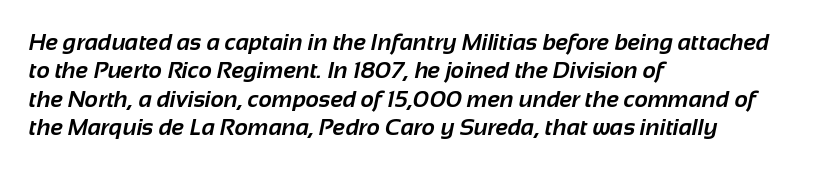
The image shows 23 px bold type; set left-aligned, line spacing 1.23x, normal letter spacing, not underlined.
